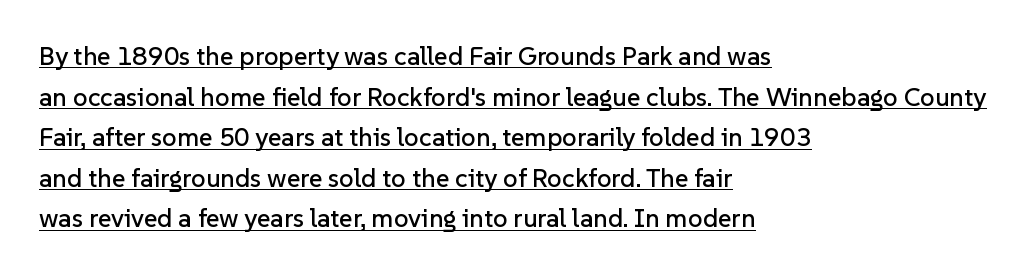
The image shows 26 px text type, upright; set left-aligned, normal line spacing (1.56x), normal letter spacing, underlined.
